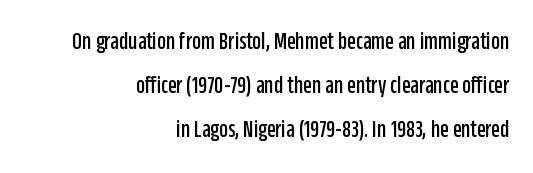
Q: Is the text italic (slanted)? A: No, it is upright.
Q: Is the text underlined? A: No.
Q: How is the paragraph aligned? A: Right-aligned.
Q: Is the spacing between letters normal or unusually wide? A: Normal.
